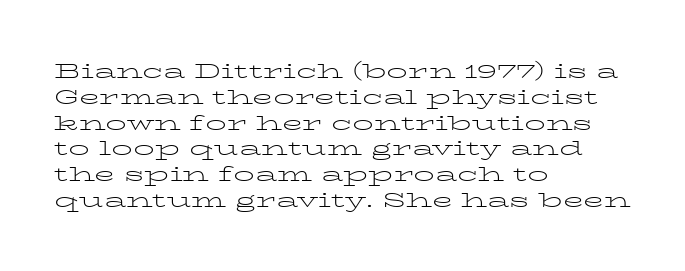
Visually the block forms a straight wall on the left and a jagged coastline on the right. This sample uses plain, unmodified letter spacing. The face looks like a standard text weight, possibly lighter. Check under the words: just untouched page. Does the lettering tilt? It doesn't — this is upright.
